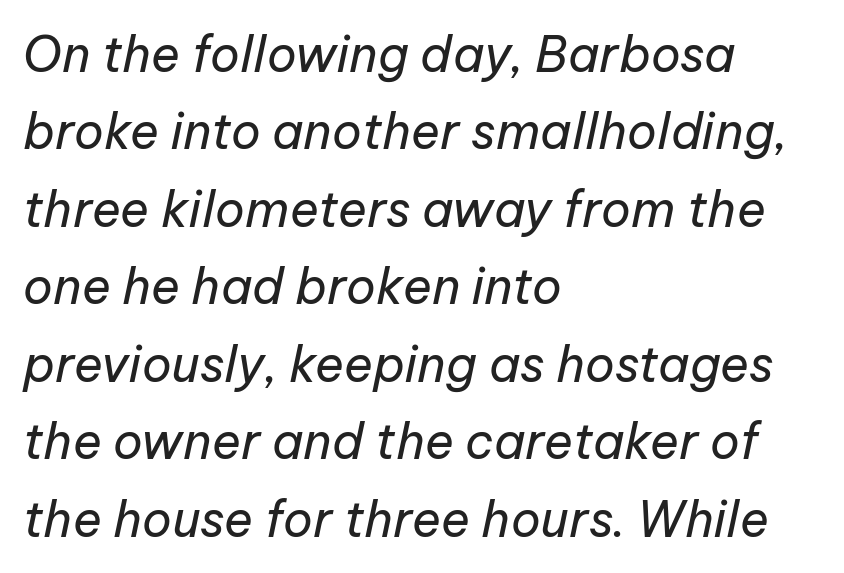
The image shows 49 px regular-weight type, italic (leaning right); set left-aligned, normal line spacing (1.58x), normal letter spacing, not underlined; low stroke contrast and a medium x-height.
